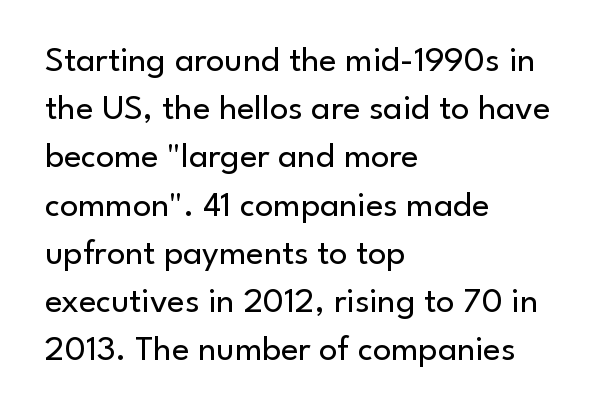
{"serif": "no", "italic": "no", "bold": "no", "weight": "regular", "width": "normal", "stroke_contrast": "low", "x_height": "small", "monospaced": "no", "underline": "no", "align": "left", "line_spacing": "normal", "line_spacing_ratio": 1.34, "letter_spacing": "normal", "letter_spacing_em": 0.0, "glyph_px": 36}
